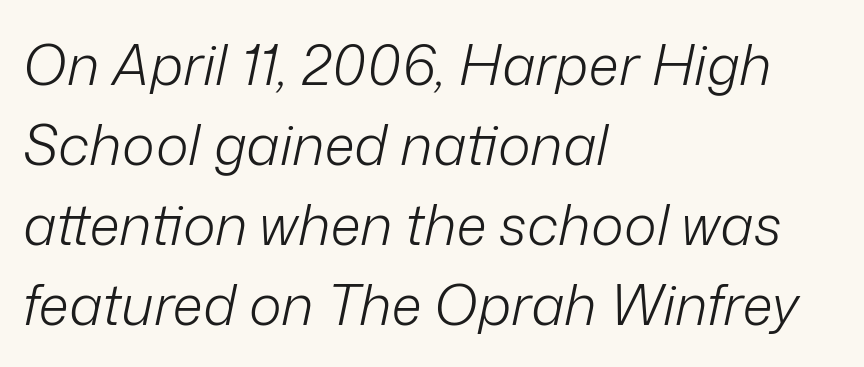
The image shows 56 px light type, italic (leaning right); set left-aligned, normal line spacing (1.43x), normal letter spacing, not underlined; low stroke contrast and a medium x-height.
